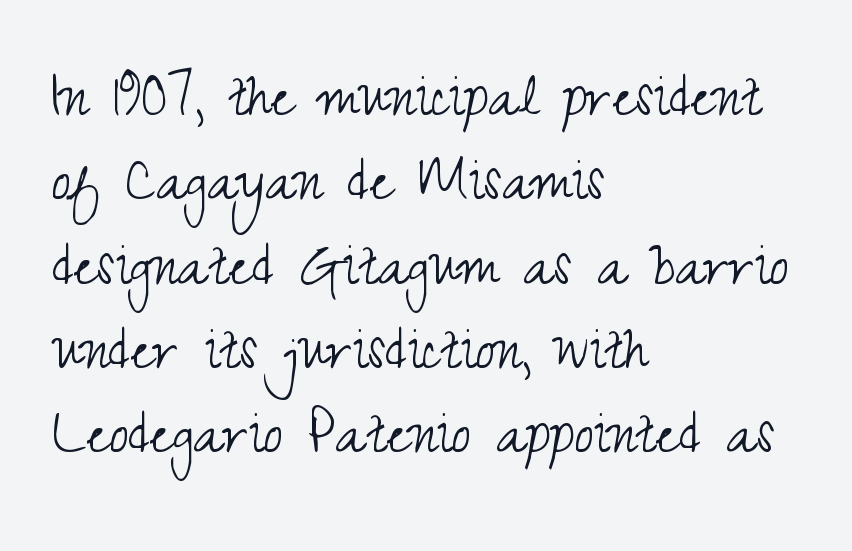
Letter spacing: default. Every character sits straight up, as roman type does. This sample has the flowing, uneven cadence of proportional lettering. The space directly below the letters is spotless. To sum up the face: it is a sans, with no serifs. Heft: none added — not bold.
